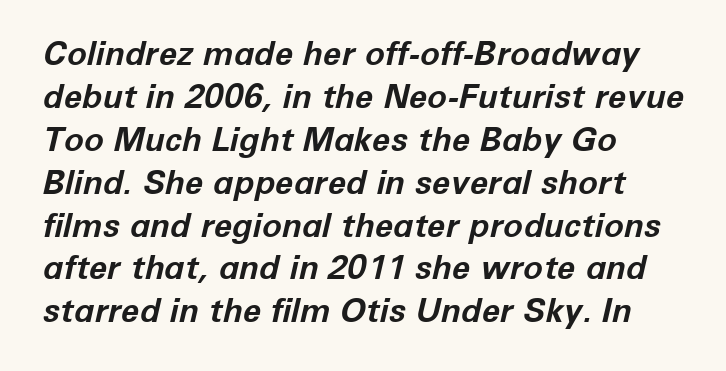
The face used here has the dense, thick strokes of a bold. Anything drawn beneath the words? Only blank space. The specimen reads as italic at a glance. Is this a fixed-width face? No — the glyphs have proportional, varying widths. Leading: standard.
